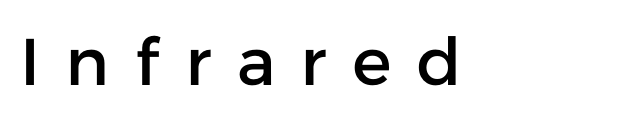
Q: Is the text italic (slanted)? A: No, it is upright.
Q: Is the typeface a serif or a sans-serif typeface? A: Sans-serif.
Q: Is the text underlined? A: No.
Q: Is the spacing between letters normal or unusually wide? A: Unusually wide.
Q: Width (condensed, normal, or wide)? A: Normal.
Q: Stroke contrast? A: Low.
Q: x-height? A: Medium.
Q: Monospaced? A: No.
